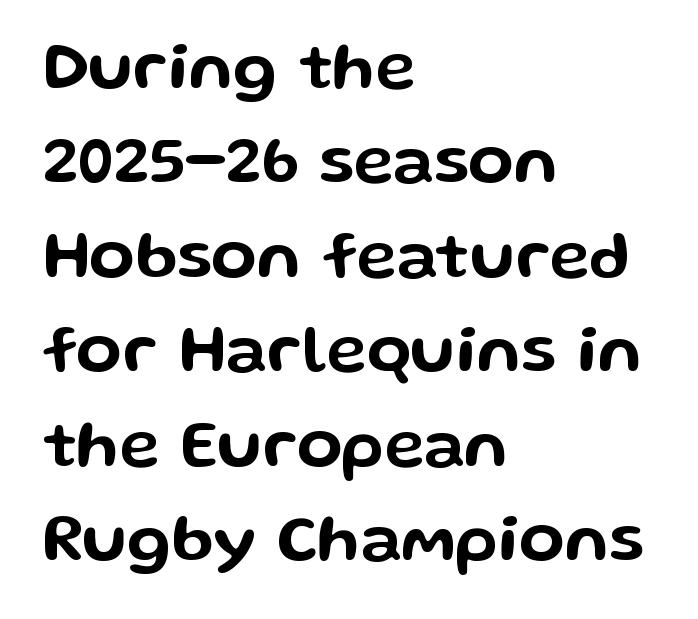
The image shows 67 px wide sans-serif type, upright; set left-aligned, normal line spacing (1.41x), normal letter spacing, not underlined; low stroke contrast and a medium x-height.
